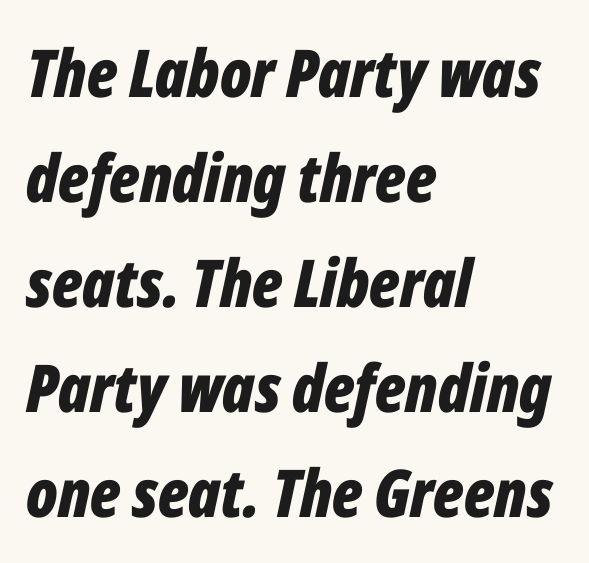
Observe the ordinary spacing: letters are neighbours, not strangers. This rendering features lettering with no underline. Caption: bold face, heavy strokes. The typesetter chose a ragged-right arrangement here. A normal amount of white space separates one row of letters from the next.
